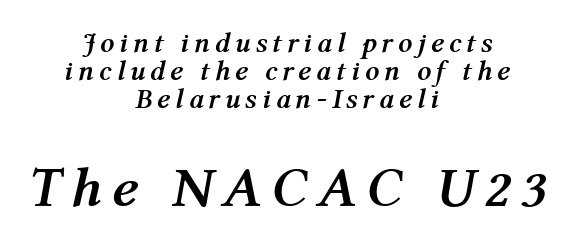
Q: Is the text bold? A: Yes.
Q: Is the text italic (slanted)? A: Yes, it leans right by about 12 degrees.
Q: Is the text underlined? A: No.
Q: How is the paragraph aligned? A: Centered.
Q: Is the spacing between lines tight, normal or loose? A: Tight.
Q: Which block of text is set in a larger size, the first (top) or the second (bottom)? A: The second (bottom) one.
Q: Width (condensed, normal, or wide)? A: Normal.
Q: Stroke contrast? A: Medium.
Q: x-height? A: Medium.
Q: Monospaced? A: No.
